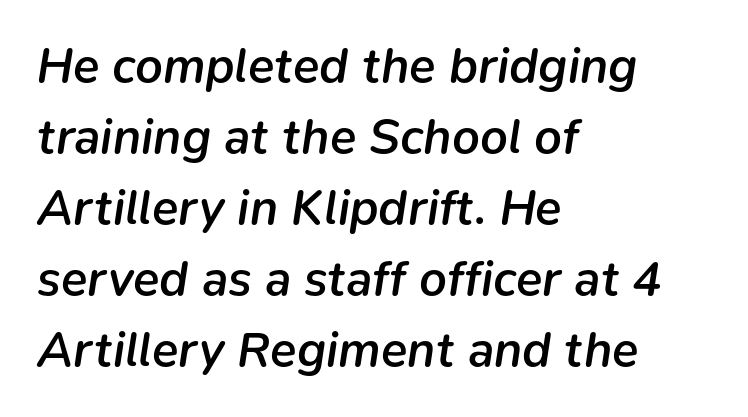
{"italic": "yes", "lean": "right", "slant_degrees": 9, "bold": "semi", "weight": "semibold", "width": "normal", "stroke_contrast": "low", "x_height": "medium", "monospaced": "no", "underline": "no", "align": "left", "line_spacing": "normal", "line_spacing_ratio": 1.45, "letter_spacing": "normal", "letter_spacing_em": 0.0, "glyph_px": 49}
